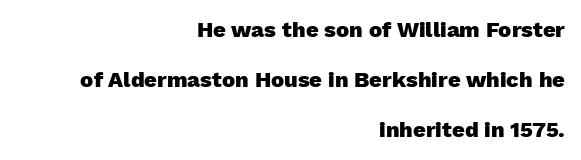
Default kerning and tracking; the words read as compact shapes. Does the copy run flush right? Yes — the right margin is perfectly even. Typographic density is high because the face is bold. Does the lettering tilt? It doesn't — this is upright.
